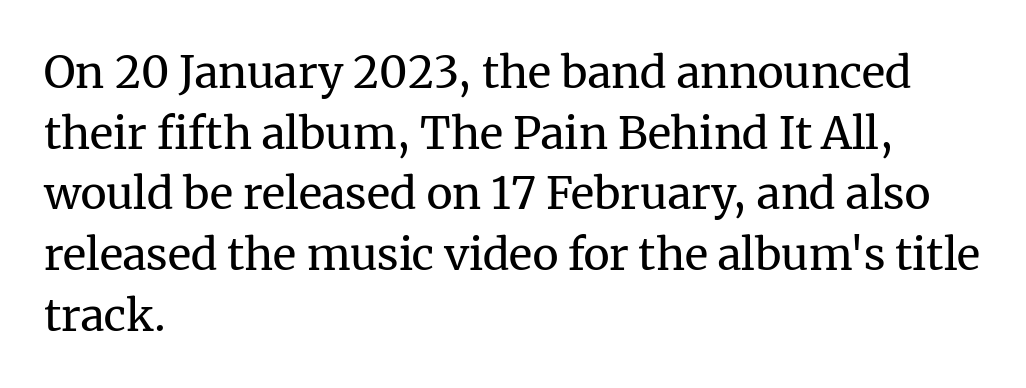
{"serif": "yes", "italic": "no", "bold": "no", "weight": "regular", "width": "normal", "stroke_contrast": "medium", "x_height": "medium", "monospaced": "no", "underline": "no", "align": "left", "line_spacing": "normal", "line_spacing_ratio": 1.38, "letter_spacing": "normal", "letter_spacing_em": 0.0, "glyph_px": 44}
